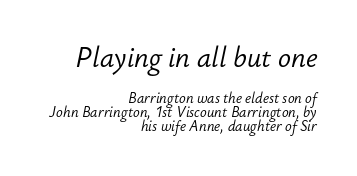
Q: Is the text bold? A: No.
Q: Is the text italic (slanted)? A: Yes, it leans right by about 12 degrees.
Q: Is the text underlined? A: No.
Q: How is the paragraph aligned? A: Right-aligned.
Q: Is the spacing between letters normal or unusually wide? A: Normal.
Q: Is the spacing between lines tight, normal or loose? A: Tight.
Q: Which block of text is set in a larger size, the first (top) or the second (bottom)? A: The first (top) one.
